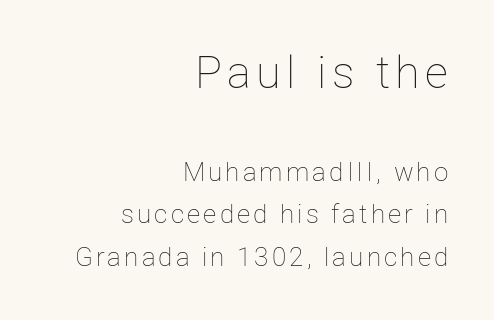
{"italic": "no", "bold": "no", "weight": "thin", "width": "normal", "stroke_contrast": "low", "x_height": "medium", "monospaced": "no", "underline": "no", "align": "right", "line_spacing": "normal", "line_spacing_ratio": 1.64, "larger_block": "first", "size_ratio": 1.73, "glyph_px": 45}
